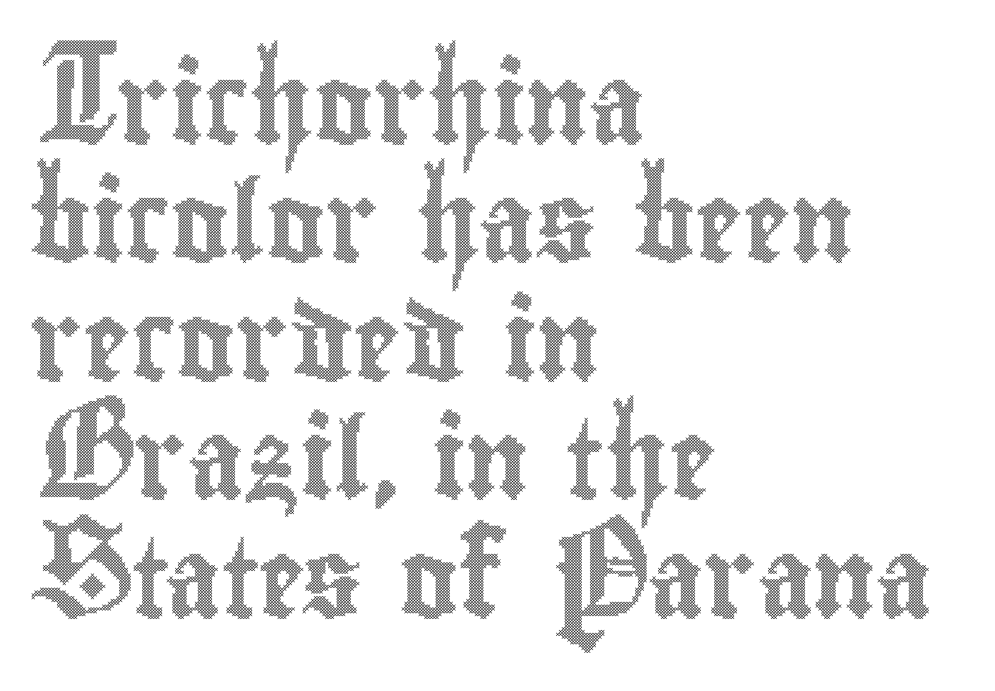
{"italic": "no", "width": "condensed", "x_height": "small", "monospaced": "no", "underline": "no", "align": "left", "line_spacing": "normal", "line_spacing_ratio": 1.5, "letter_spacing": "normal", "letter_spacing_em": 0.0, "glyph_px": 79}
